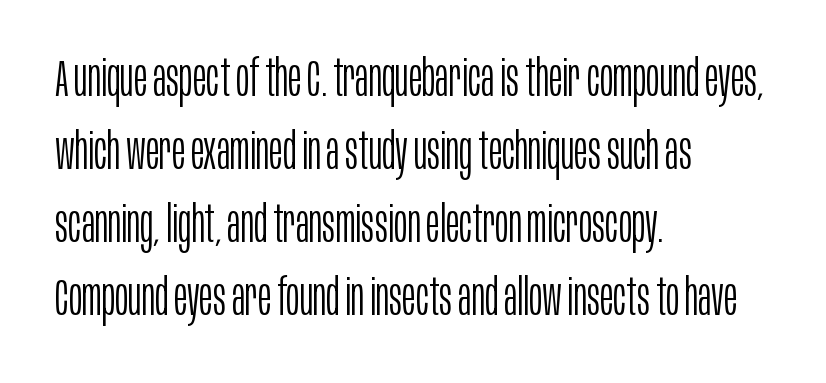
Q: Is the text bold? A: No.
Q: Is the text italic (slanted)? A: No, it is upright.
Q: Is the typeface a serif or a sans-serif typeface? A: Sans-serif.
Q: Is the text underlined? A: No.
Q: How is the paragraph aligned? A: Left-aligned.
Q: Is the spacing between letters normal or unusually wide? A: Normal.
Q: Is the spacing between lines tight, normal or loose? A: Normal.
Q: Width (condensed, normal, or wide)? A: Condensed.
Q: Stroke contrast? A: Low.
Q: x-height? A: Large.
Q: Monospaced? A: No.
